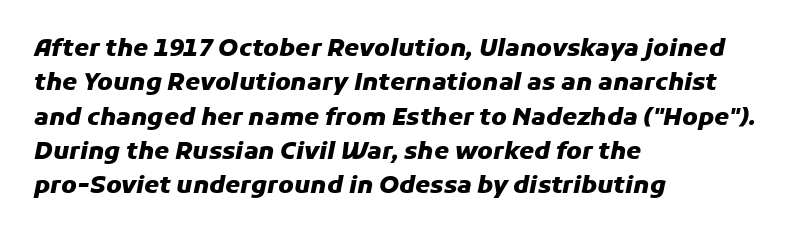
The image shows 24 px bold type, italic (leaning right); set left-aligned, normal line spacing (1.43x), normal letter spacing, not underlined.
